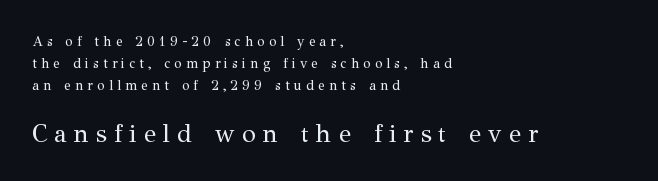
The image shows 25 px text type, upright; set left-aligned, normal line spacing (1.57x), unusually wide letter spacing (+0.29 em), not underlined; the second (bottom) block is 1.79x larger.
